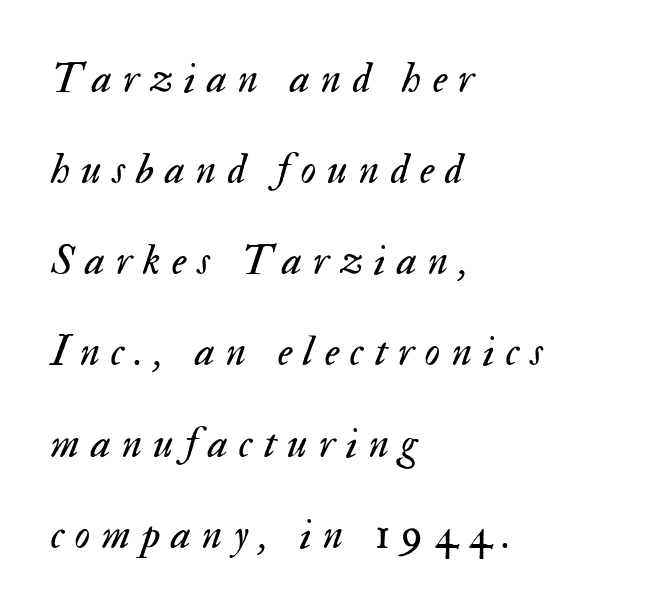
When letters slant like this, we call the style italic. Rule under the text: the space is simply empty. Looks like regular typesetting: each glyph gets only the width it needs. The letterforms stand isolated, each surrounded by extra space.
